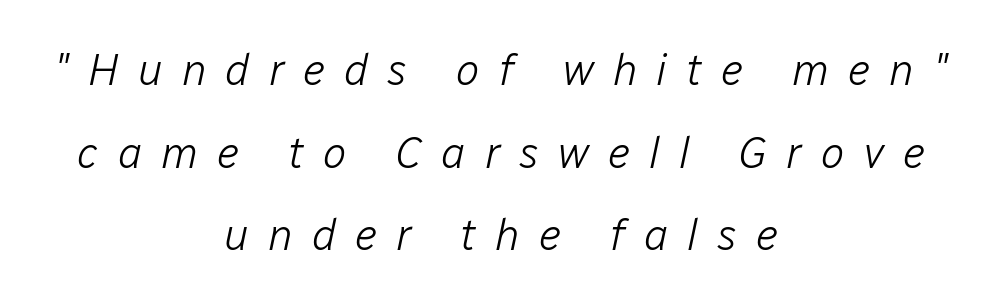
The image shows 44 px light type, italic (leaning right); set centered, line spacing 1.88x, unusually wide letter spacing (+0.43 em), not underlined; low stroke contrast and a medium x-height.
